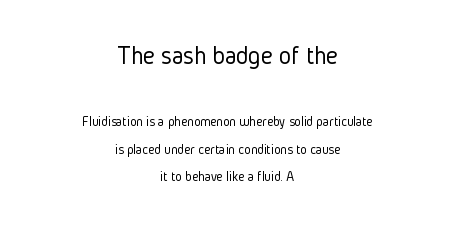
Q: Is the text bold? A: No.
Q: Is the text italic (slanted)? A: No, it is upright.
Q: Is the text underlined? A: No.
Q: How is the paragraph aligned? A: Centered.
Q: Is the spacing between letters normal or unusually wide? A: Normal.
Q: Is the spacing between lines tight, normal or loose? A: Loose.
Q: Which block of text is set in a larger size, the first (top) or the second (bottom)? A: The first (top) one.
